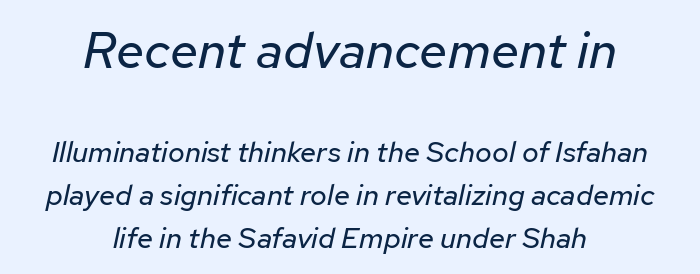
Students, note that the glyphs here touch the page at normal intervals. The first block has been scaled up relative to the second. The leading is moderate, giving the passage an even texture. A typesetter would mark this as italic. Do the characters align in a grid? No, the font is proportional. Teacher's note: observe the equal gaps on both sides — that is centered alignment.
